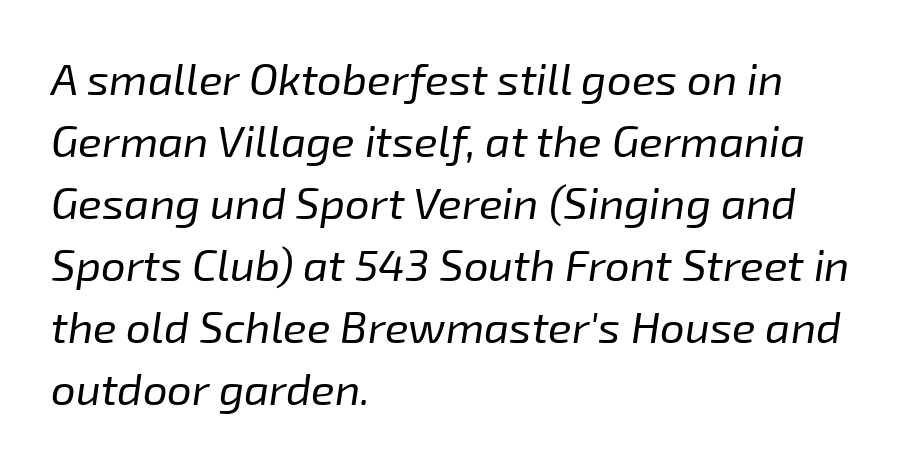
Q: Is the text bold? A: No.
Q: Is the text italic (slanted)? A: Yes, it leans right by about 8 degrees.
Q: Is the text underlined? A: No.
Q: How is the paragraph aligned? A: Left-aligned.
Q: Is the spacing between letters normal or unusually wide? A: Normal.
Q: Is the spacing between lines tight, normal or loose? A: Normal.
Q: Width (condensed, normal, or wide)? A: Normal.
Q: Stroke contrast? A: Low.
Q: x-height? A: Medium.
Q: Monospaced? A: No.
